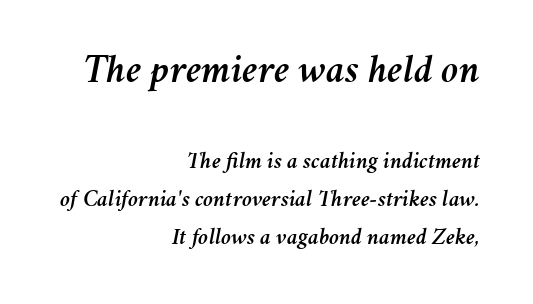
Is this a fixed-width face? No — the glyphs have proportional, varying widths. Layout note: lines flush right. Decoration check: the copy has no underline. The emphasis by scale lands on block number one, above. Spacing between characters is what you'd get straight out of the box. One glance says typical: line gaps are just what's usual.
